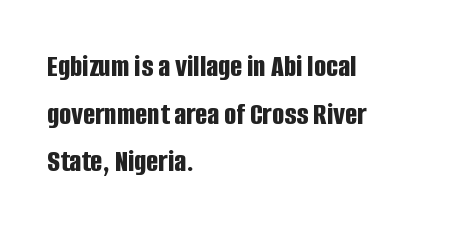
The glyphs have the mass of a bold cut. Each letter keeps its own natural width here, so spacing adapts to shape. Any mark beneath the type? The region is blank. Nothing sits at the stroke ends, so this counts as sans-serif. What stands out about the letter spacing? Nothing — it is the standard amount.
